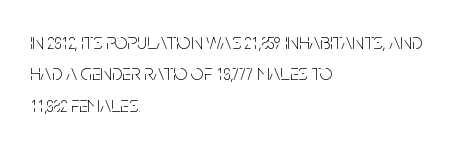
The line-height multiplier appears to be the usual default. The ragged edge is on the right, which tells us the setting is flush left. A typesetter would mark this as roman, not italic. This sample uses plain, unmodified letter spacing. No letter is thick-stroked: the sample isn't bold.
